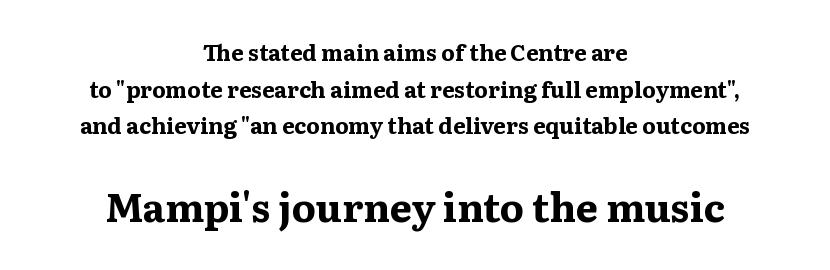
Q: Is the text bold? A: Yes.
Q: Is the text italic (slanted)? A: No, it is upright.
Q: Is the typeface a serif or a sans-serif typeface? A: Serif.
Q: Is the text underlined? A: No.
Q: How is the paragraph aligned? A: Centered.
Q: Is the spacing between letters normal or unusually wide? A: Normal.
Q: Is the spacing between lines tight, normal or loose? A: Normal.
Q: Which block of text is set in a larger size, the first (top) or the second (bottom)? A: The second (bottom) one.
Q: Width (condensed, normal, or wide)? A: Wide.
Q: Stroke contrast? A: Medium.
Q: x-height? A: Medium.
Q: Monospaced? A: No.
